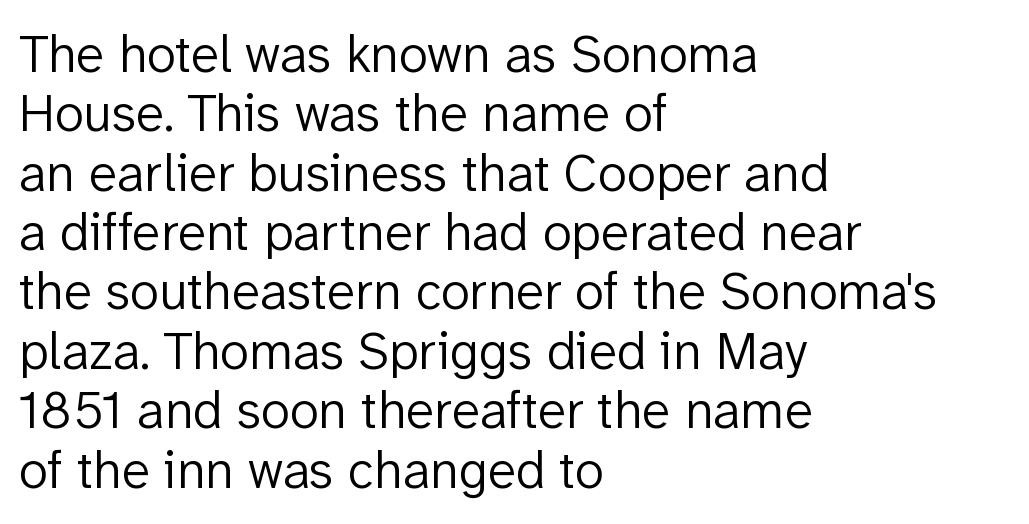
Q: Is the text bold? A: No.
Q: Is the text italic (slanted)? A: No, it is upright.
Q: Is the typeface a serif or a sans-serif typeface? A: Sans-serif.
Q: Is the text underlined? A: No.
Q: How is the paragraph aligned? A: Left-aligned.
Q: Is the spacing between letters normal or unusually wide? A: Normal.
Q: Is the spacing between lines tight, normal or loose? A: Tight.
Q: Width (condensed, normal, or wide)? A: Normal.
Q: Stroke contrast? A: Low.
Q: x-height? A: Medium.
Q: Monospaced? A: No.
